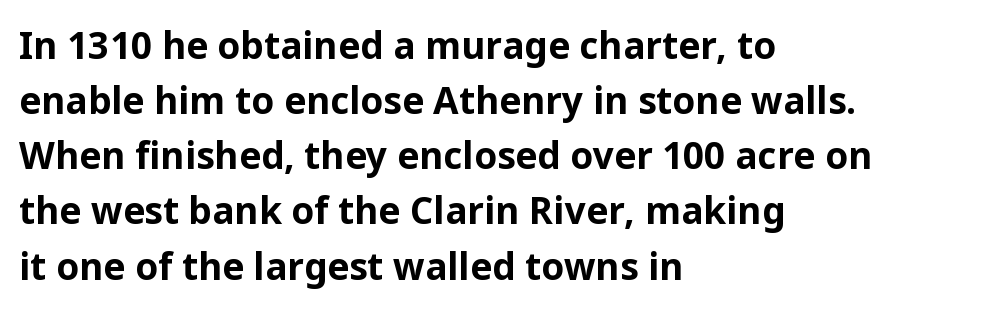
The image shows 37 px bold sans-serif type, upright; set left-aligned, normal line spacing (1.49x), normal letter spacing, not underlined; low stroke contrast and a medium x-height.
